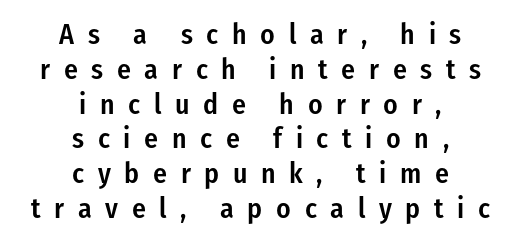
{"serif": "no", "italic": "no", "bold": "semi", "weight": "semibold", "width": "condensed", "stroke_contrast": "low", "x_height": "medium", "monospaced": "no", "underline": "no", "align": "center", "line_spacing_ratio": 1.2, "letter_spacing": "wide", "letter_spacing_em": 0.47, "glyph_px": 29}
